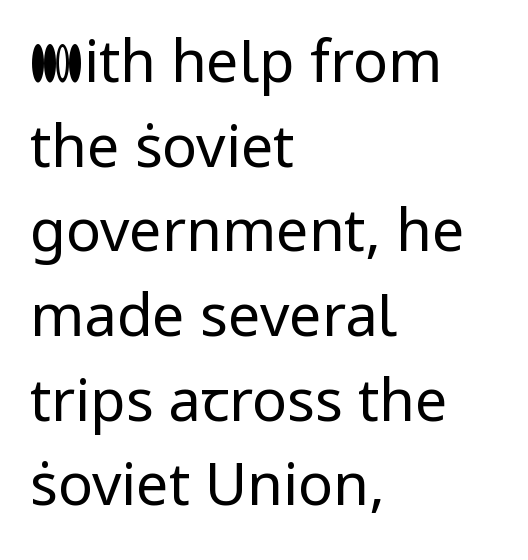
The image shows 58 px regular-weight sans-serif type, upright; set left-aligned, normal line spacing (1.46x), normal letter spacing, not underlined; low stroke contrast and a medium x-height.
